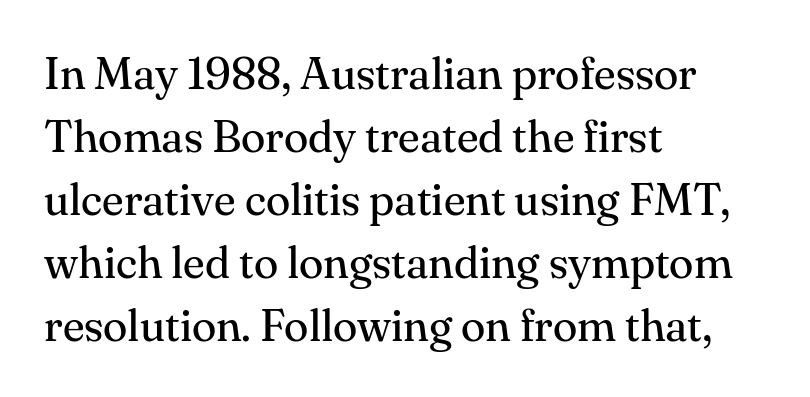
Q: Is the text bold? A: No.
Q: Is the text italic (slanted)? A: No, it is upright.
Q: Is the typeface a serif or a sans-serif typeface? A: Serif.
Q: Is the text underlined? A: No.
Q: How is the paragraph aligned? A: Left-aligned.
Q: Is the spacing between letters normal or unusually wide? A: Normal.
Q: Is the spacing between lines tight, normal or loose? A: Normal.
Q: Width (condensed, normal, or wide)? A: Normal.
Q: Stroke contrast? A: Medium.
Q: x-height? A: Small.
Q: Monospaced? A: No.
